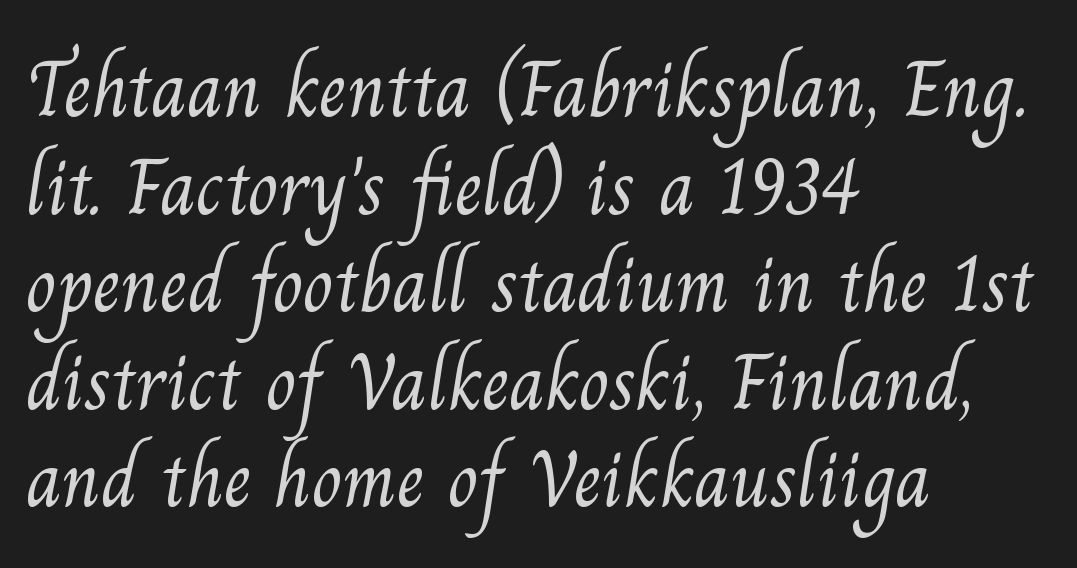
{"serif": "yes", "bold": "no", "weight": "light", "width": "normal", "stroke_contrast": "medium", "x_height": "small", "monospaced": "no", "underline": "no", "align": "left", "line_spacing_ratio": 1.22, "letter_spacing": "normal", "letter_spacing_em": 0.0, "glyph_px": 80}
